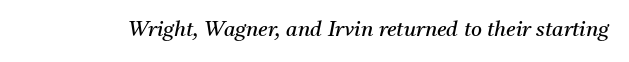
Q: Is the text bold? A: No.
Q: Is the text italic (slanted)? A: Yes, it leans right by about 11 degrees.
Q: Is the text underlined? A: No.
Q: Is the spacing between letters normal or unusually wide? A: Normal.
